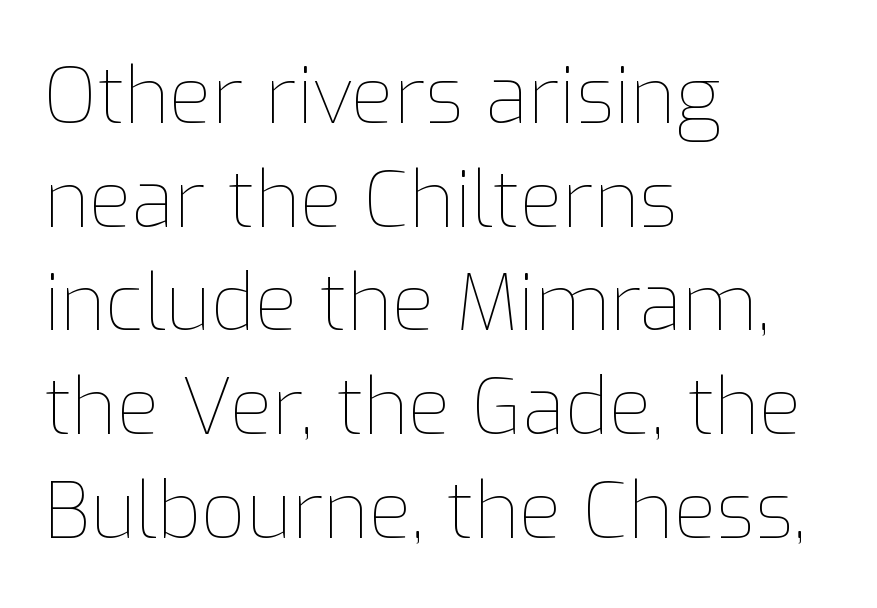
{"italic": "no", "bold": "no", "weight": "thin", "width": "normal", "stroke_contrast": "low", "x_height": "medium", "monospaced": "no", "underline": "no", "align": "left", "line_spacing": "normal", "line_spacing_ratio": 1.33, "letter_spacing": "normal", "letter_spacing_em": 0.0, "glyph_px": 78}
